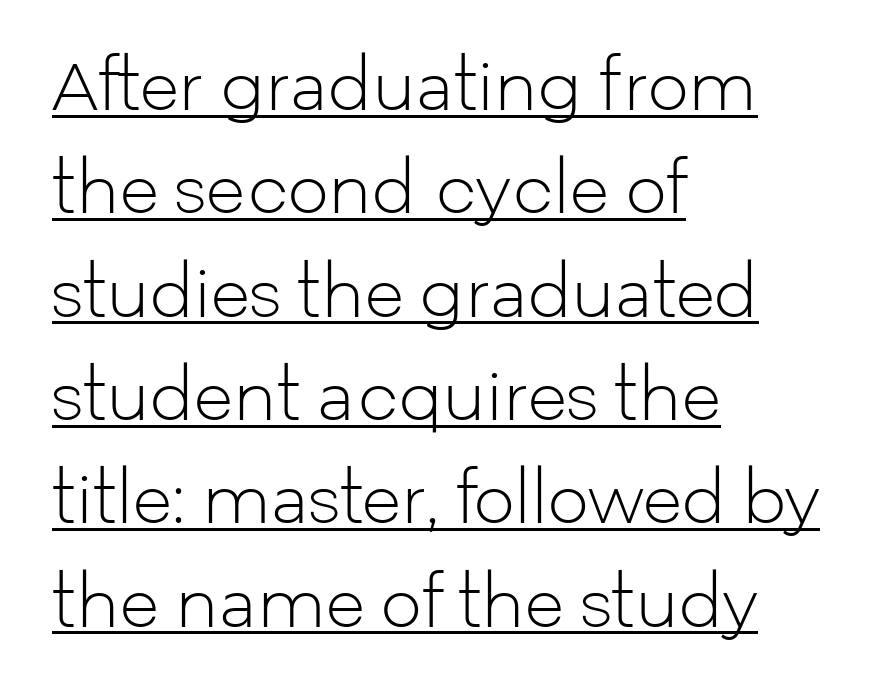
The image shows 65 px light sans-serif type, upright; set left-aligned, normal line spacing (1.59x), normal letter spacing, underlined; low stroke contrast and a medium x-height.
